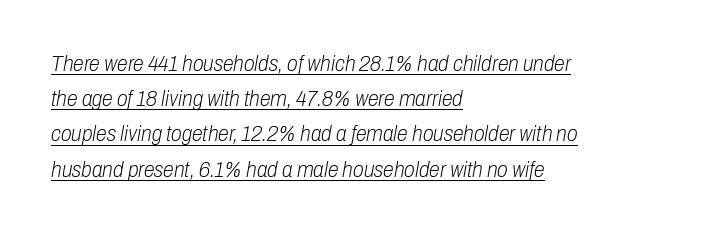
Short note: letters normally spaced. The compositor pushed each line to the left boundary. Vertically, the passage feels balanced, rows spaced as you'd expect. Quick note: italic. This is underlined copy, the kind a proofreader might mark for attention.
